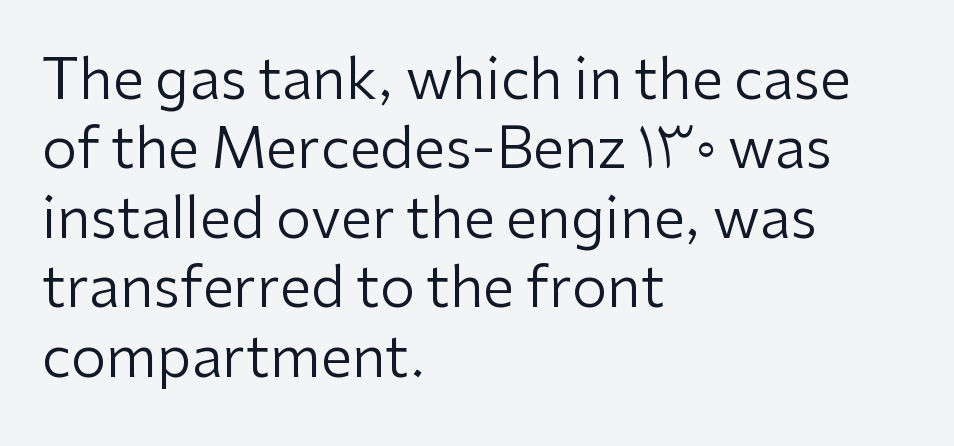
{"serif": "no", "italic": "no", "bold": "no", "weight": "regular", "width": "normal", "stroke_contrast": "low", "x_height": "medium", "monospaced": "no", "underline": "no", "align": "left", "line_spacing_ratio": 1.24, "letter_spacing": "normal", "letter_spacing_em": 0.0, "glyph_px": 56}
